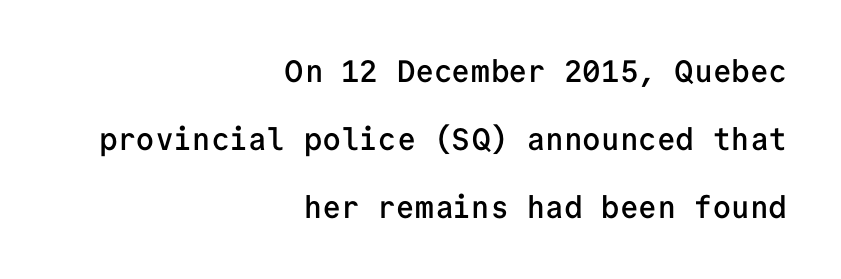
The block of text is sparse from top to bottom, with ample space between rows. The passage shown is not underscored anywhere. Do the characters align in a grid? Yes, the font is monospaced. The ragged edge is on the left, which tells us the setting is flush right. These lines carry some extra weight — a demibold, not a full bold. Is there any slant? The stems are plumb.
